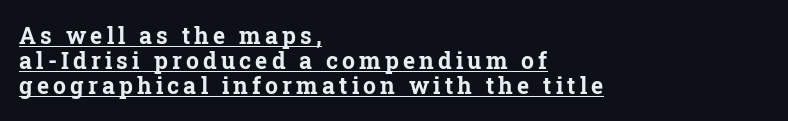
Is there an underline? Yes — a line sits under the letters. Tightly led — the rows are bunched. Every character sits straight up, as roman type does. A classic flush-left, rag-right setting is used for this passage.
